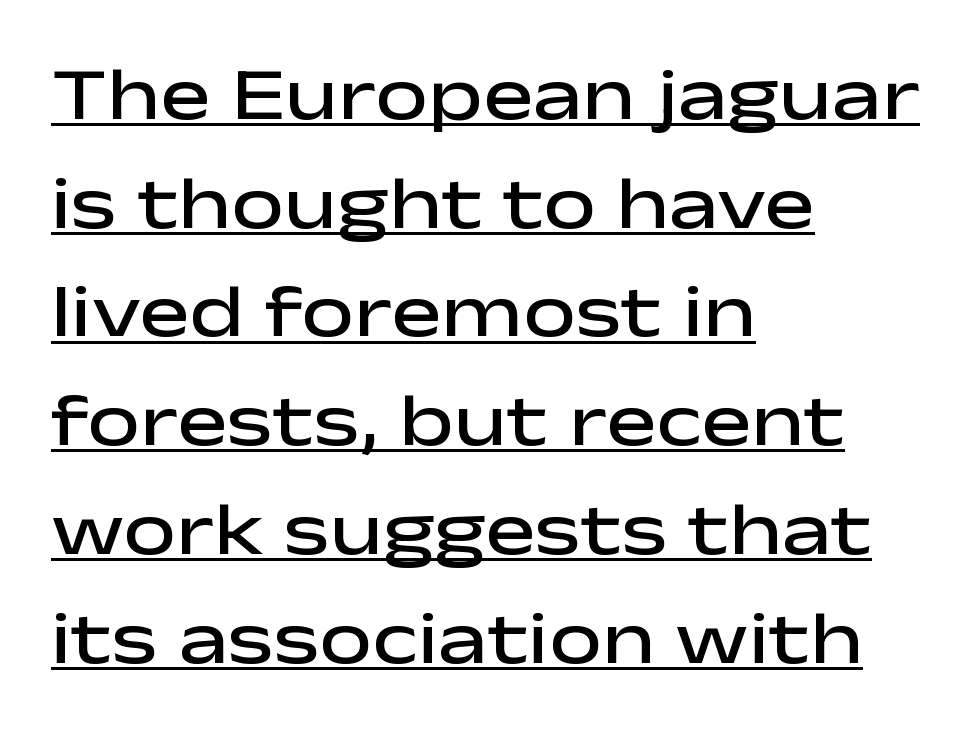
The image shows 75 px semibold, wide sans-serif type, upright; set left-aligned, normal line spacing (1.45x), normal letter spacing, underlined; low stroke contrast and a medium x-height.
